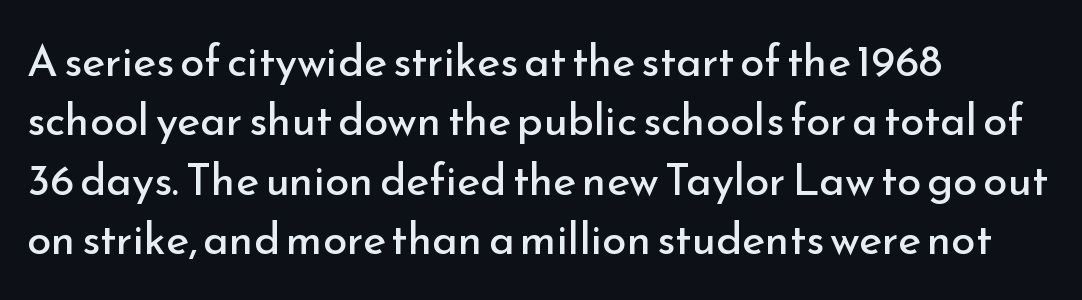
{"serif": "no", "italic": "no", "bold": "no", "weight": "regular", "width": "normal", "stroke_contrast": "low", "x_height": "small", "monospaced": "no", "underline": "no", "align": "left", "line_spacing": "normal", "line_spacing_ratio": 1.35, "letter_spacing": "normal", "letter_spacing_em": 0.0, "glyph_px": 44}
